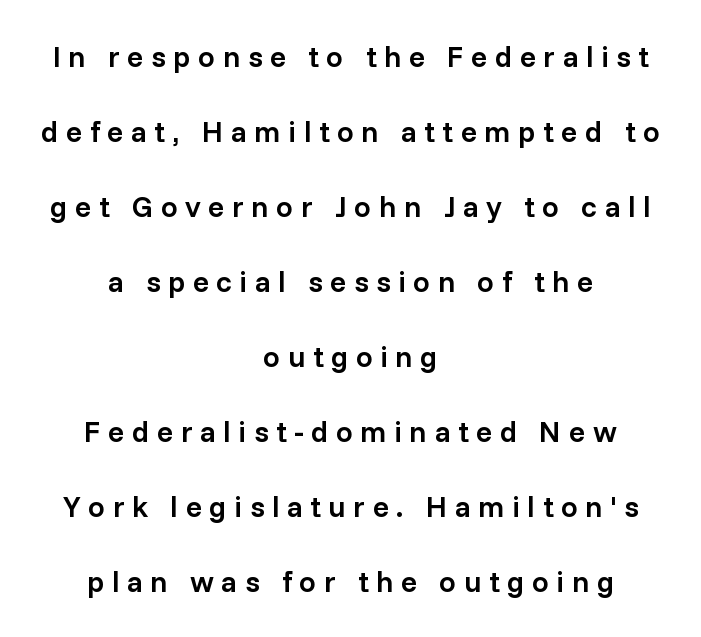
{"serif": "no", "italic": "no", "bold": "semi", "weight": "semibold", "width": "normal", "stroke_contrast": "low", "x_height": "medium", "monospaced": "no", "underline": "no", "align": "center", "line_spacing": "loose", "line_spacing_ratio": 2.5, "letter_spacing": "wide", "letter_spacing_em": 0.25, "glyph_px": 30}
